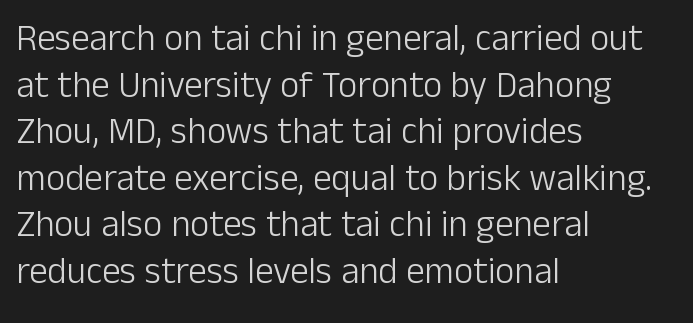
A typesetter would label this face a sans. Here the designer chose a conventional face with non-uniform glyph widths. Summary of vertical rhythm: regular, with standard interline spacing. Stems here are at most as thick as an everyday book face. Posture: straight, roman, zero tilt.
